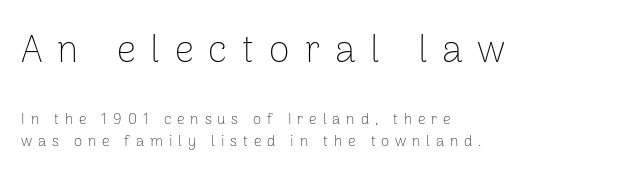
Q: Is the text bold? A: No.
Q: Is the text italic (slanted)? A: No, it is upright.
Q: Is the typeface a serif or a sans-serif typeface? A: Sans-serif.
Q: Is the text underlined? A: No.
Q: How is the paragraph aligned? A: Left-aligned.
Q: Is the spacing between letters normal or unusually wide? A: Unusually wide.
Q: Is the spacing between lines tight, normal or loose? A: Normal.
Q: Which block of text is set in a larger size, the first (top) or the second (bottom)? A: The first (top) one.
Q: Width (condensed, normal, or wide)? A: Normal.
Q: Stroke contrast? A: Low.
Q: x-height? A: Medium.
Q: Monospaced? A: No.
